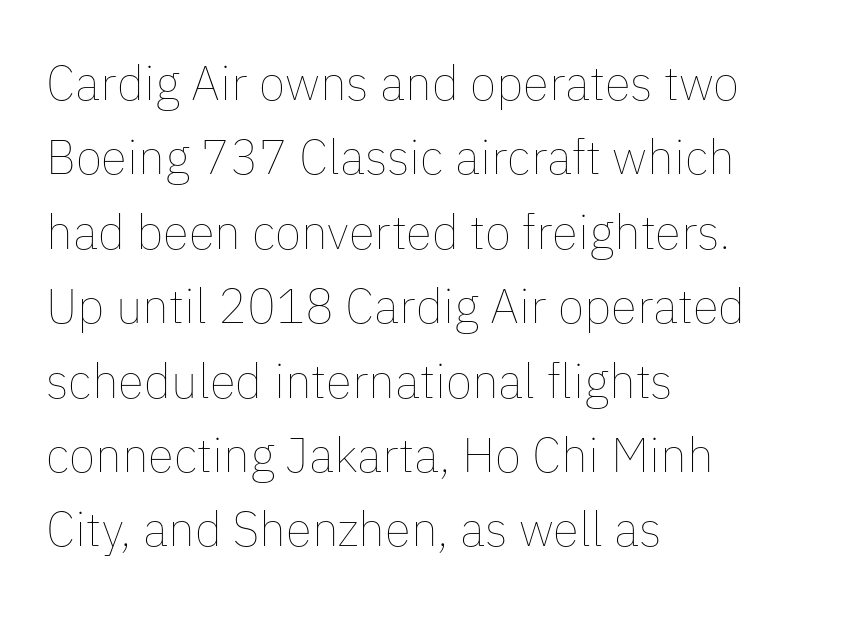
The image shows 48 px thin type, upright; set left-aligned, normal line spacing (1.55x), normal letter spacing, not underlined; low stroke contrast and a medium x-height.
